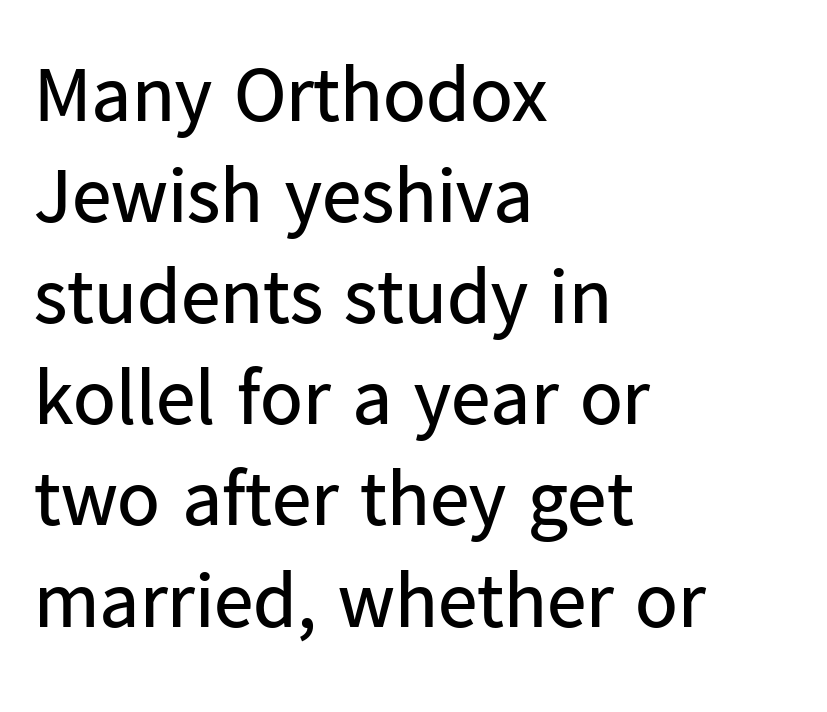
The image shows 79 px regular-weight sans-serif type, upright; set left-aligned, normal line spacing (1.28x), normal letter spacing, not underlined; low stroke contrast and a medium x-height.
